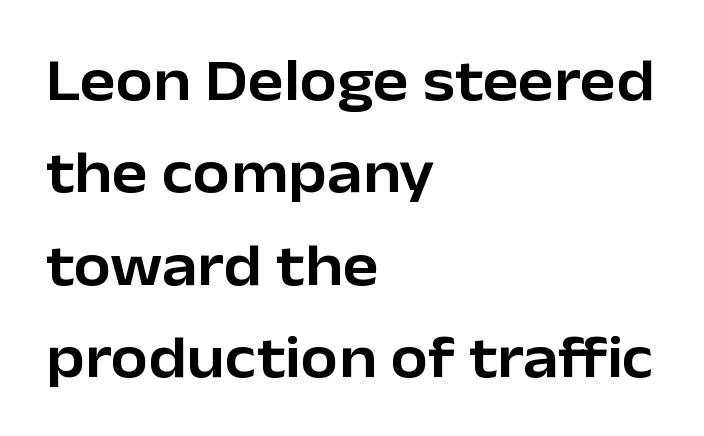
This is sans-serif lettering, the kind often seen on screens and signage. Italic? Not at all — the glyphs are vertical. Evenly set lines give the paragraph a standard silhouette. You could not count columns in this text — the font is proportionally spaced. A student would call this left alignment; a typographer would say flush left, rag right.
